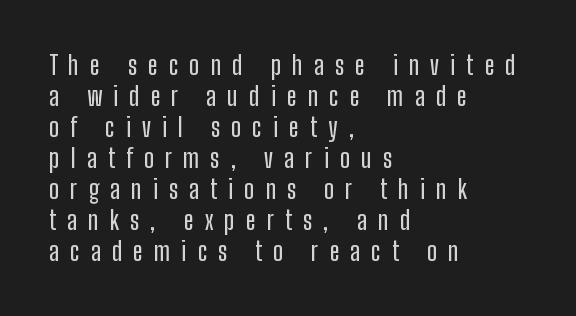
Leftover space on each line is placed entirely after the last word. The string is rendered with underlining switched off. A typesetter would call this heavily tracked-out type. This is roman type, the default non-slanted kind.
